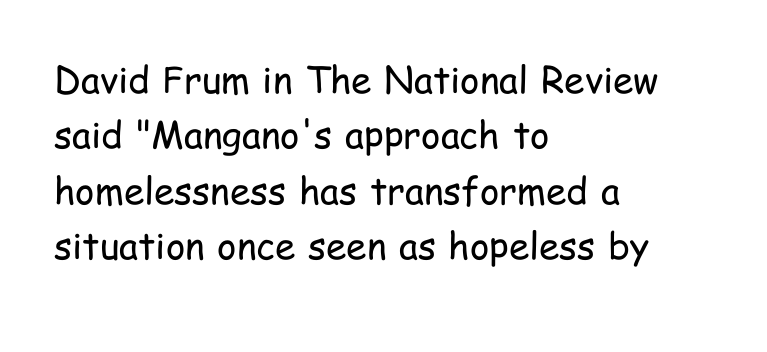
{"serif": "no", "italic": "no", "bold": "no", "weight": "regular", "width": "condensed", "stroke_contrast": "low", "x_height": "medium", "monospaced": "no", "underline": "no", "align": "left", "line_spacing": "normal", "line_spacing_ratio": 1.5, "letter_spacing": "normal", "letter_spacing_em": 0.0, "glyph_px": 37}
